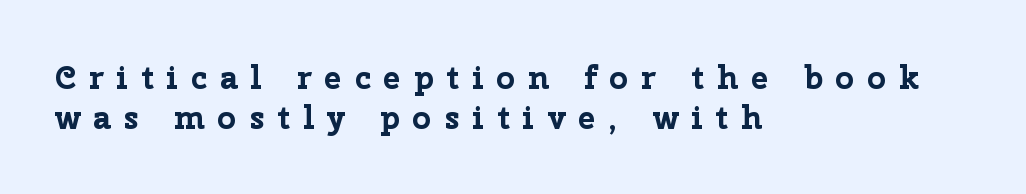
To sum up the face: it is a sans, with no serifs. Rendered with straight, roman letterforms. The line texture is sparse and dotted thanks to wide tracking. The typesetter chose a ragged-right arrangement here.
